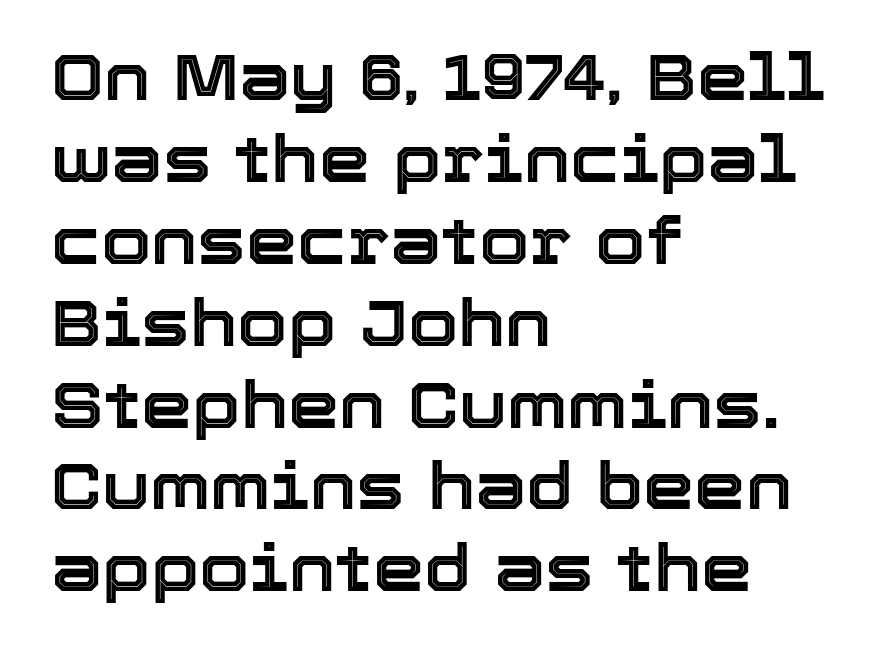
Q: Is the text italic (slanted)? A: No, it is upright.
Q: Is the text underlined? A: No.
Q: How is the paragraph aligned? A: Left-aligned.
Q: Is the spacing between letters normal or unusually wide? A: Normal.
Q: Is the spacing between lines tight, normal or loose? A: Normal.
Q: Width (condensed, normal, or wide)? A: Normal.
Q: x-height? A: Medium.
Q: Monospaced? A: No.
